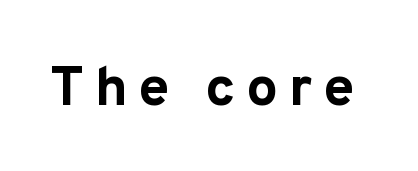
Q: Is the text bold? A: Yes.
Q: Is the text italic (slanted)? A: No, it is upright.
Q: Is the typeface a serif or a sans-serif typeface? A: Sans-serif.
Q: Is the text underlined? A: No.
Q: Width (condensed, normal, or wide)? A: Normal.
Q: Stroke contrast? A: Low.
Q: x-height? A: Medium.
Q: Monospaced? A: No.
